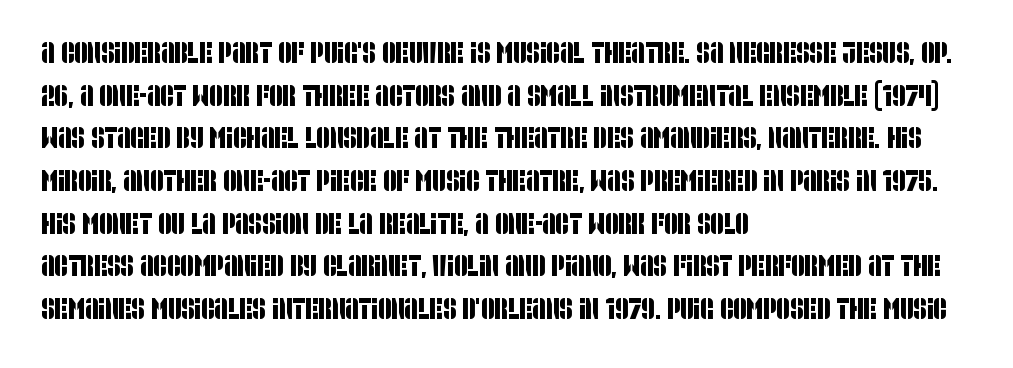
{"serif": "no", "width": "condensed", "stroke_contrast": "low", "x_height": "large", "monospaced": "no", "underline": "no", "align": "left", "line_spacing": "normal", "line_spacing_ratio": 1.47, "letter_spacing": "normal", "letter_spacing_em": 0.0, "glyph_px": 29}
